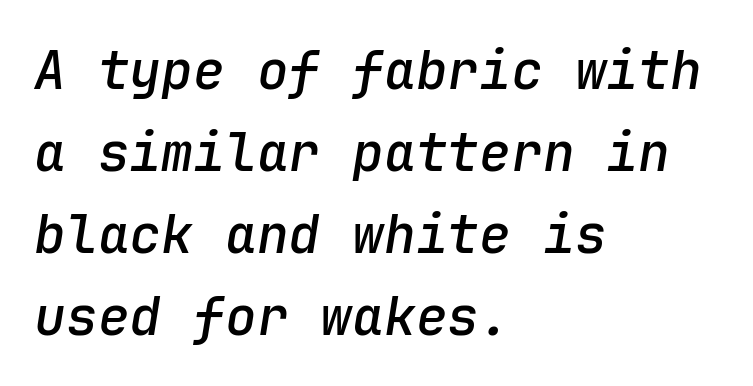
The face used here is monospaced, like something from a code editor. The passage shown is not underscored anywhere. Italic: yes, the glyphs are oblique. This sample uses plain, unmodified letter spacing. This block has exactly the height ordinary leading produces. Notice the strokes are somewhat thickened but not fully heavy: this is a semibold.
